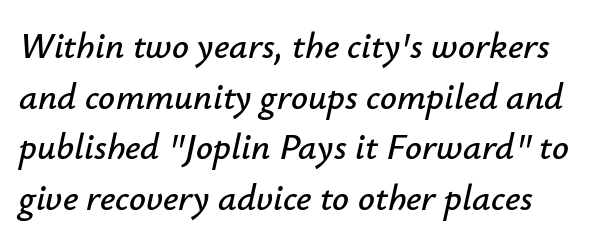
Q: Is the text italic (slanted)? A: Yes, it leans right by about 12 degrees.
Q: Is the text underlined? A: No.
Q: Is the spacing between letters normal or unusually wide? A: Normal.
Q: Is the spacing between lines tight, normal or loose? A: Normal.
Q: Width (condensed, normal, or wide)? A: Normal.
Q: Stroke contrast? A: Low.
Q: x-height? A: Small.
Q: Monospaced? A: No.
